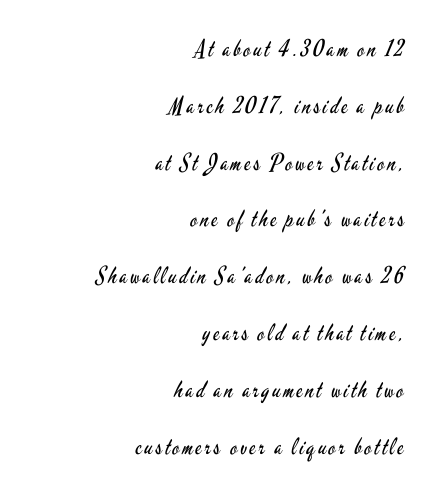
The image shows 23 px text type; set right-aligned, loose line spacing (2.47x), not underlined.
